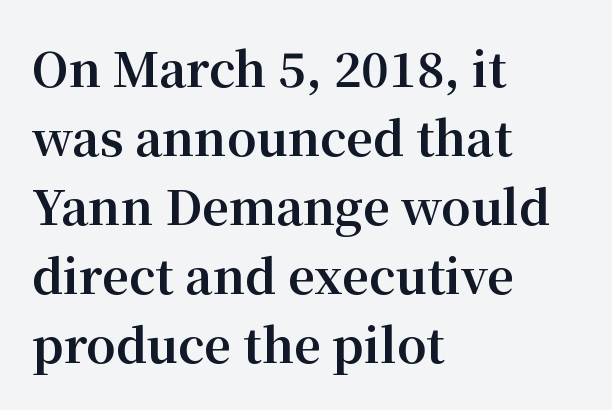
{"serif": "yes", "italic": "no", "bold": "yes", "weight": "bold", "width": "normal", "stroke_contrast": "medium", "x_height": "medium", "monospaced": "no", "underline": "no", "align": "left", "line_spacing": "normal", "line_spacing_ratio": 1.47, "letter_spacing": "normal", "letter_spacing_em": 0.0, "glyph_px": 47}
